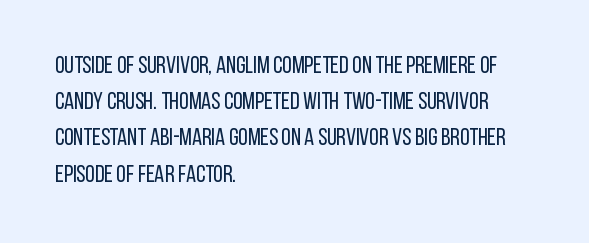
Default kerning and tracking; the words read as compact shapes. Tall strokes in this sample are plumb rather than angled. This rendering uses left alignment, leaving the right contour irregular. Students, observe: this is what conventionally led text looks like. Each stroke keeps to a modest, everyday thickness or less. Honestly, there is no underline to notice here at all.
